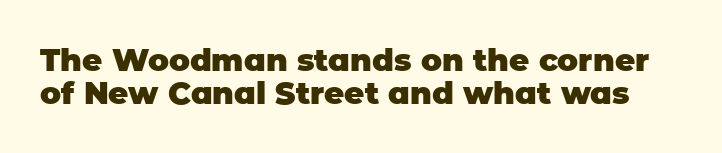
{"serif": "no", "italic": "no", "bold": "yes", "weight": "heavy", "width": "normal", "stroke_contrast": "low", "x_height": "large", "monospaced": "no", "underline": "no", "line_spacing": "tight", "line_spacing_ratio": 1.07, "letter_spacing": "normal", "letter_spacing_em": 0.0, "glyph_px": 31}
